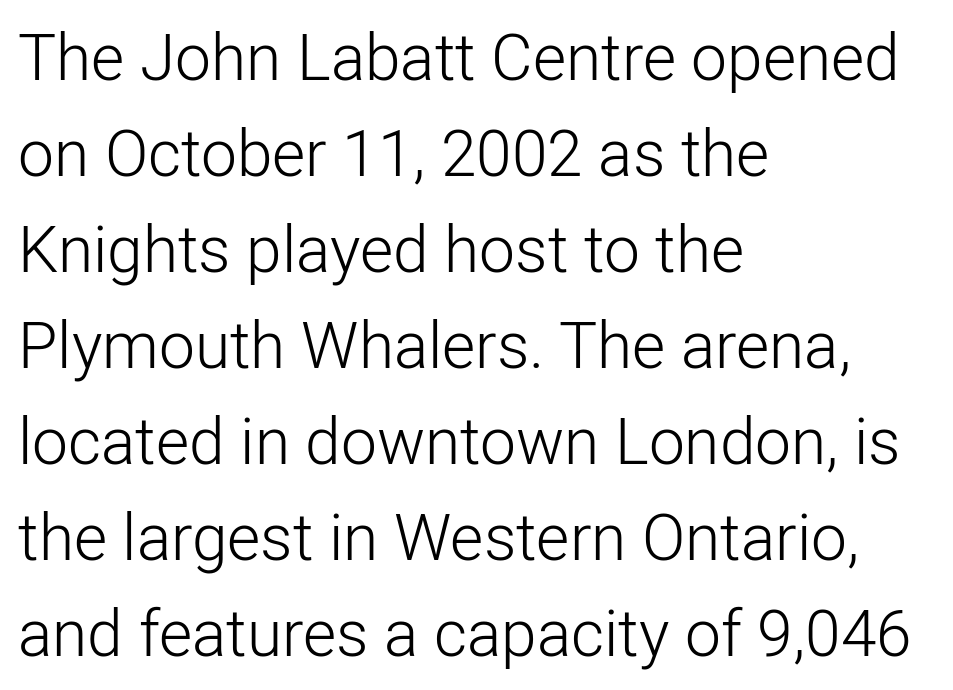
{"serif": "no", "italic": "no", "bold": "no", "weight": "light", "width": "normal", "stroke_contrast": "low", "x_height": "medium", "monospaced": "no", "underline": "no", "align": "left", "line_spacing": "normal", "line_spacing_ratio": 1.5, "letter_spacing": "normal", "letter_spacing_em": 0.0, "glyph_px": 64}
